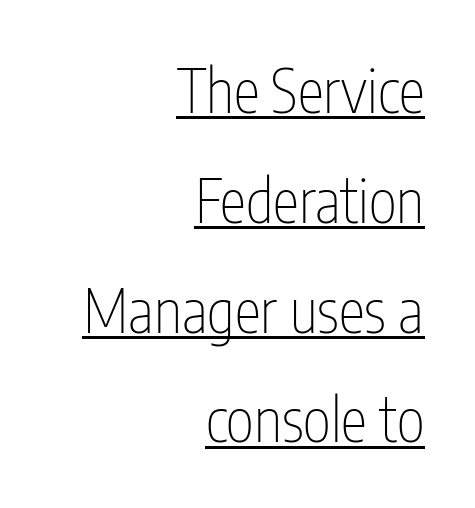
Q: Is the text bold? A: No.
Q: Is the text italic (slanted)? A: No, it is upright.
Q: Is the typeface a serif or a sans-serif typeface? A: Sans-serif.
Q: Is the text underlined? A: Yes.
Q: How is the paragraph aligned? A: Right-aligned.
Q: Is the spacing between letters normal or unusually wide? A: Normal.
Q: Width (condensed, normal, or wide)? A: Condensed.
Q: Stroke contrast? A: Low.
Q: x-height? A: Medium.
Q: Monospaced? A: No.
